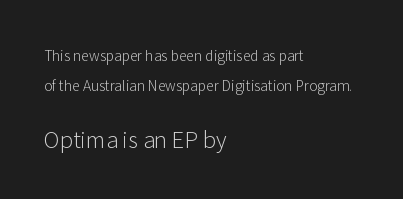
Q: Is the text bold? A: No.
Q: Is the text italic (slanted)? A: No, it is upright.
Q: Is the text underlined? A: No.
Q: How is the paragraph aligned? A: Left-aligned.
Q: Is the spacing between letters normal or unusually wide? A: Normal.
Q: Is the spacing between lines tight, normal or loose? A: Loose.
Q: Which block of text is set in a larger size, the first (top) or the second (bottom)? A: The second (bottom) one.
